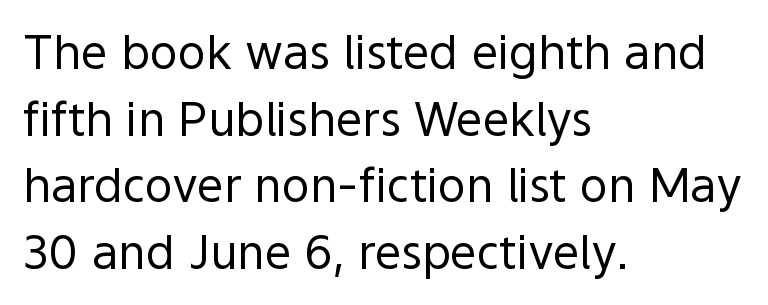
The image shows 47 px regular-weight sans-serif type, upright; set left-aligned, normal line spacing (1.42x), normal letter spacing, not underlined; a medium x-height.
